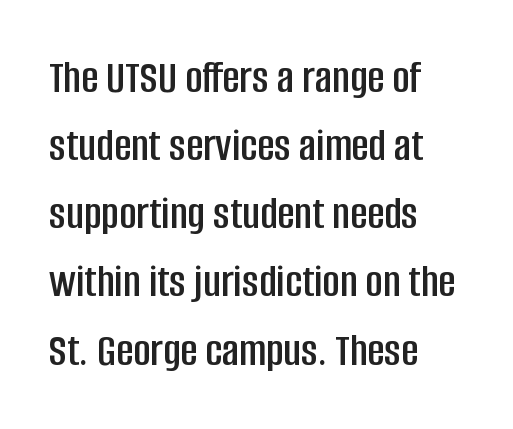
Note the varied advance widths — an 'i' is clearly narrower than an 'm'. Descenders hang freely into open space. In terms of letterspacing, this is plain default setting. Which margin do the lines hug? The left one — the right edge is uneven.
